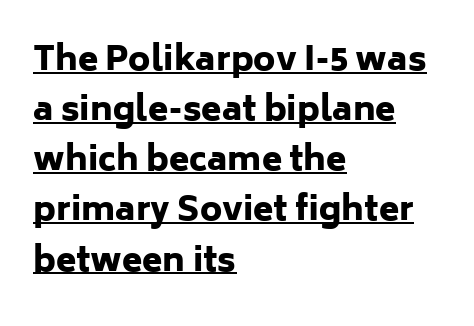
{"serif": "no", "italic": "no", "bold": "yes", "weight": "heavy", "width": "normal", "stroke_contrast": "low", "x_height": "medium", "monospaced": "no", "underline": "yes", "align": "left", "line_spacing": "normal", "line_spacing_ratio": 1.52, "letter_spacing": "normal", "letter_spacing_em": 0.0, "glyph_px": 33}
